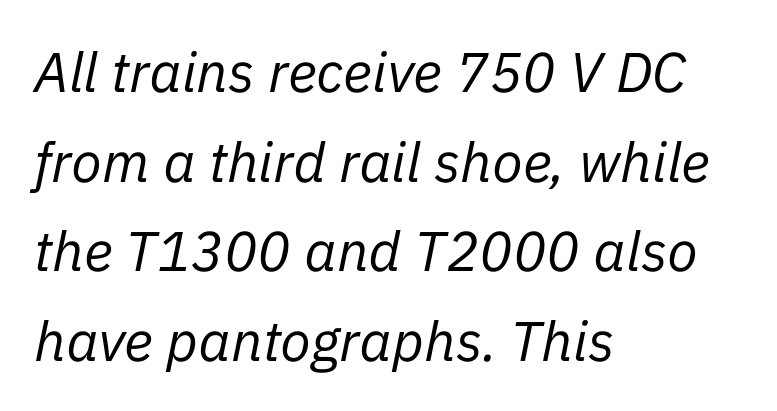
Anything drawn beneath the words? Only blank space. The typeface has the unassuming heft of standard copy or less. If you drew a line through each stem, it would be angled. Reading down the block, your eye returns to a fixed left position each line.
